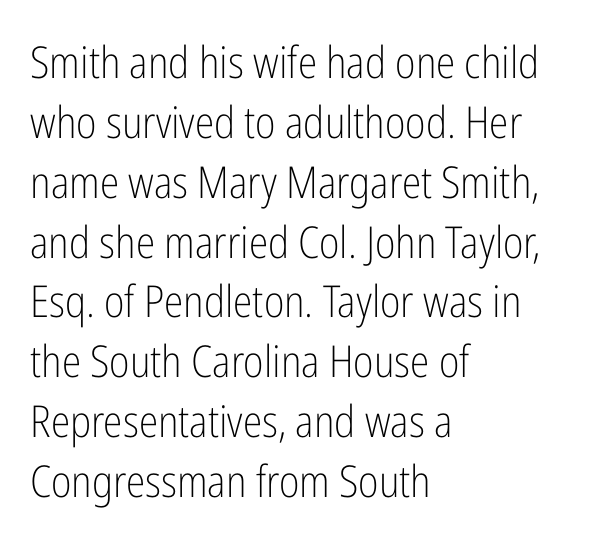
The image shows 44 px light, condensed sans-serif type, upright; set left-aligned, normal line spacing (1.36x), normal letter spacing, not underlined; low stroke contrast and a medium x-height.
